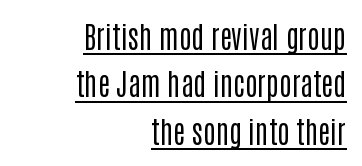
The image shows 29 px regular-weight, condensed sans-serif type, upright; set right-aligned, normal line spacing (1.63x), normal letter spacing, underlined; low stroke contrast and a large x-height.
